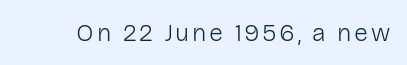
The type sits square on the baseline with zero lean. The strip under each line holds only bare page. Stroke thickness stays within the range of a standard reading face or lighter.
